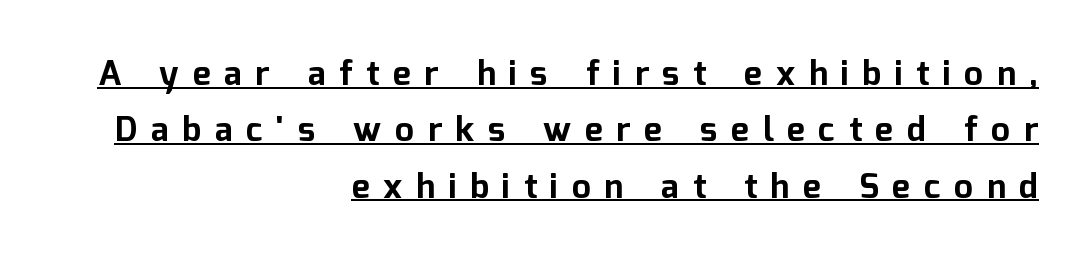
The image shows 34 px bold sans-serif type, upright; set right-aligned, normal line spacing (1.66x), unusually wide letter spacing (+0.4 em), underlined; low stroke contrast and a medium x-height.
